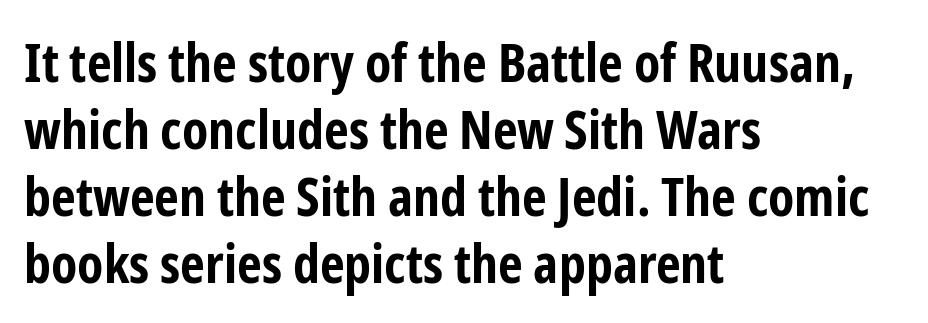
Is the block centered? No — it sits flush against the left margin. Does extra space separate the letters? No, they use regular spacing. Is this a fixed-width face? No — the glyphs have proportional, varying widths. Words float on clear page, feet unadorned. Note: no serifs on the glyphs. The sample has been set heavy, in full bold.
